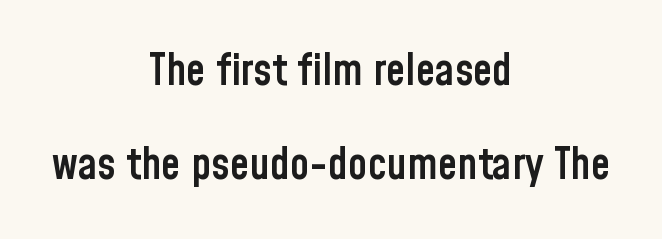
The image shows 44 px semibold, condensed sans-serif type, upright; set centered, loose line spacing (2.14x), normal letter spacing, not underlined; low stroke contrast and a medium x-height.
